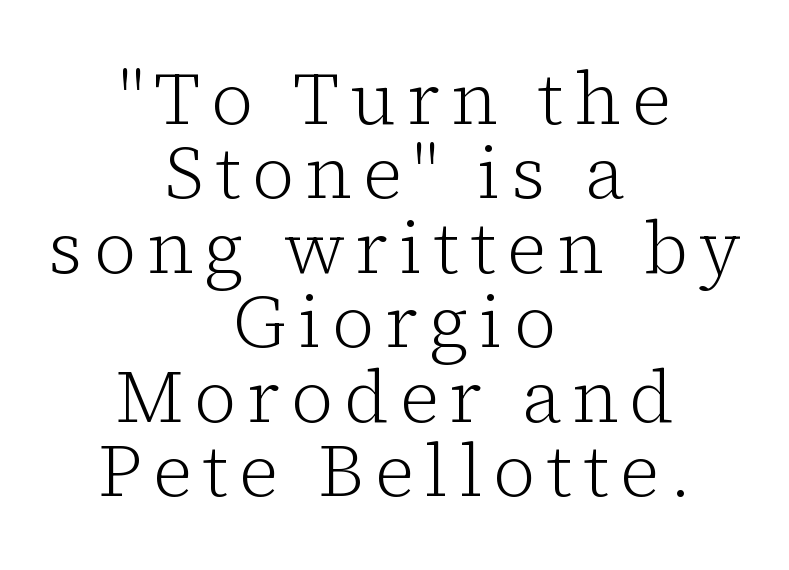
The image shows 73 px light serif type, upright; set centered, tight line spacing (1.02x), not underlined; low stroke contrast and a medium x-height.
